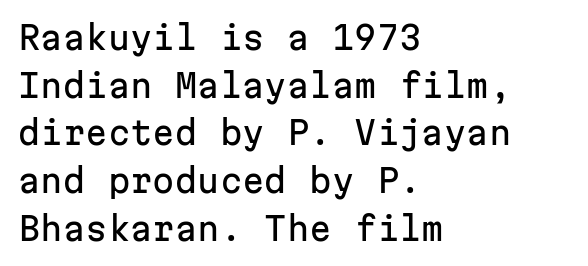
{"serif": "no", "italic": "no", "width": "normal", "stroke_contrast": "low", "x_height": "medium", "monospaced": "yes", "underline": "no", "align": "left", "line_spacing": "normal", "line_spacing_ratio": 1.49, "letter_spacing": "normal", "letter_spacing_em": 0.0, "glyph_px": 32}
